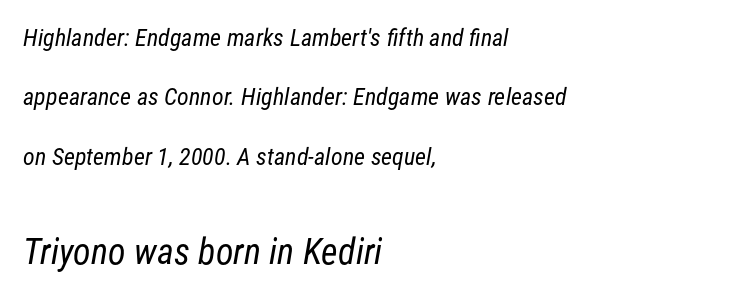
{"serif": "no", "bold": "no", "weight": "regular", "width": "condensed", "stroke_contrast": "low", "x_height": "medium", "monospaced": "no", "underline": "no", "align": "left", "line_spacing": "loose", "line_spacing_ratio": 2.47, "letter_spacing": "normal", "letter_spacing_em": 0.0, "larger_block": "second", "size_ratio": 1.5, "glyph_px": 36}
